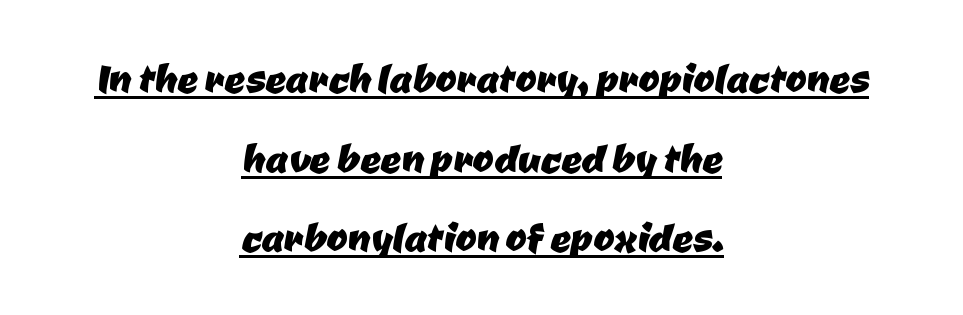
Horizontally, the lines are justified to the midpoint only. You could not count columns in this text — the font is proportionally spaced. Serifs: no, the terminals of the letterforms are clean. Compared with undecorated copy, this sample adds a rule below the words. Reading down the column, the eye jumps a familiar distance to each next line.
